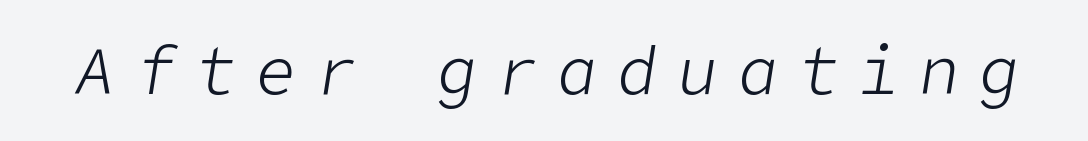
{"italic": "yes", "lean": "right", "slant_degrees": 9, "bold": "no", "weight": "light", "width": "normal", "stroke_contrast": "low", "x_height": "medium", "underline": "no", "letter_spacing": "wide", "letter_spacing_em": 0.3, "glyph_px": 67}
